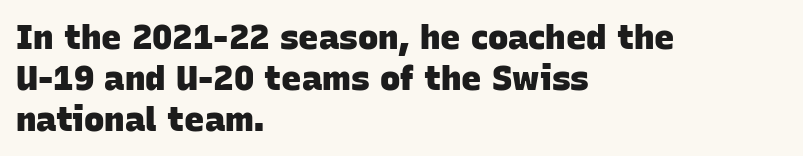
{"serif": "no", "bold": "yes", "weight": "heavy", "width": "normal", "stroke_contrast": "low", "x_height": "large", "monospaced": "no", "underline": "no", "align": "left", "line_spacing_ratio": 1.2, "letter_spacing": "normal", "letter_spacing_em": 0.0, "glyph_px": 34}
